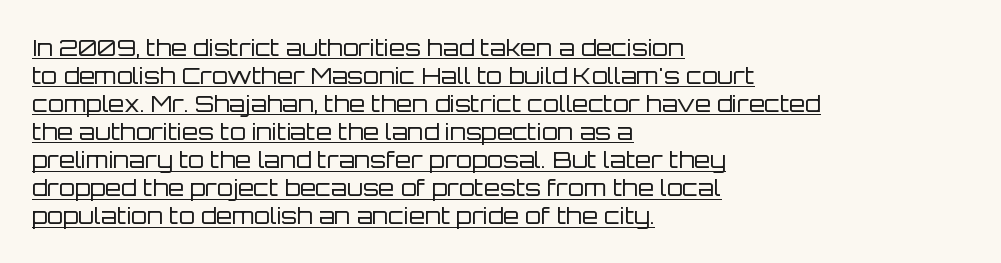
{"italic": "no", "bold": "no", "underline": "yes", "align": "left", "line_spacing_ratio": 1.22, "letter_spacing": "normal", "letter_spacing_em": 0.0, "glyph_px": 23}
